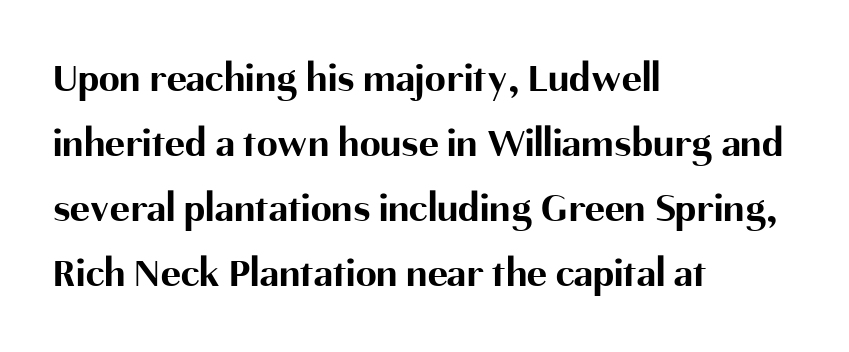
Q: Is the text bold? A: Yes.
Q: Is the text italic (slanted)? A: No, it is upright.
Q: Is the typeface a serif or a sans-serif typeface? A: Sans-serif.
Q: Is the text underlined? A: No.
Q: How is the paragraph aligned? A: Left-aligned.
Q: Is the spacing between letters normal or unusually wide? A: Normal.
Q: Is the spacing between lines tight, normal or loose? A: Normal.
Q: Width (condensed, normal, or wide)? A: Normal.
Q: Stroke contrast? A: Medium.
Q: x-height? A: Medium.
Q: Monospaced? A: No.
